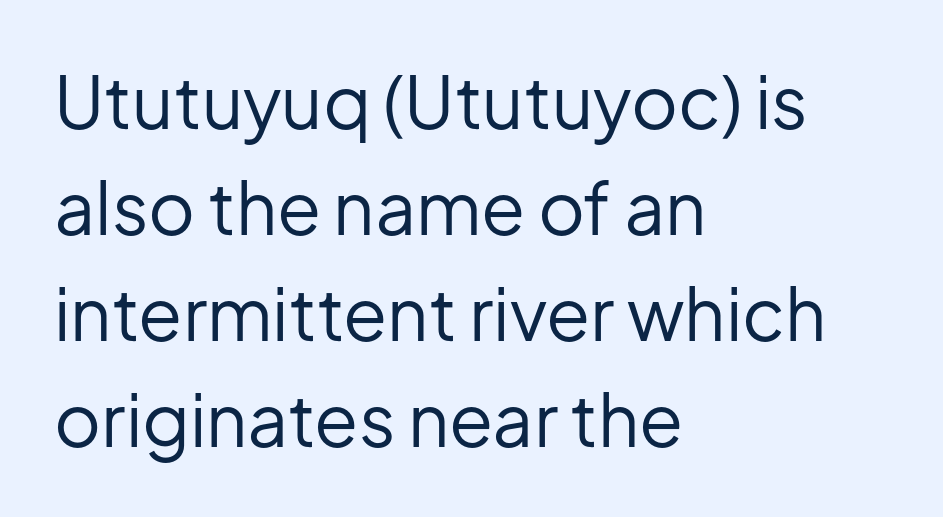
Q: Is the text bold? A: No.
Q: Is the text italic (slanted)? A: No, it is upright.
Q: Is the typeface a serif or a sans-serif typeface? A: Sans-serif.
Q: Is the text underlined? A: No.
Q: How is the paragraph aligned? A: Left-aligned.
Q: Is the spacing between letters normal or unusually wide? A: Normal.
Q: Is the spacing between lines tight, normal or loose? A: Normal.
Q: Width (condensed, normal, or wide)? A: Normal.
Q: Stroke contrast? A: Low.
Q: x-height? A: Medium.
Q: Monospaced? A: No.
